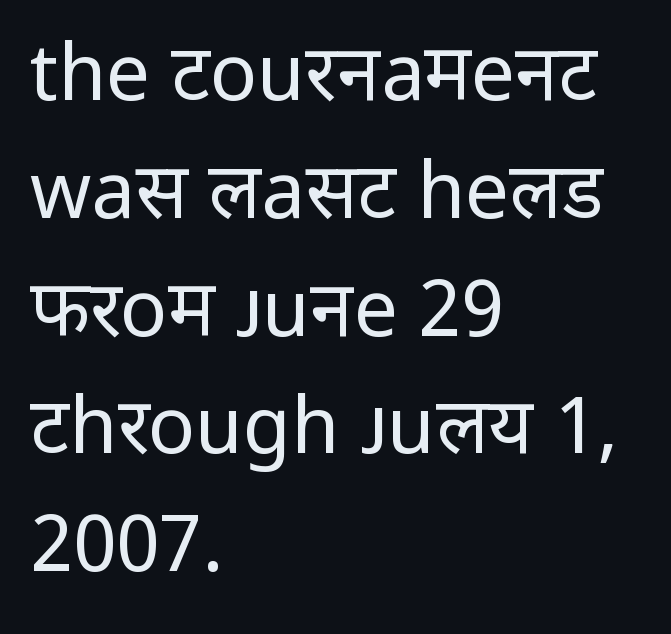
Q: Is the text bold? A: No.
Q: Is the text italic (slanted)? A: No, it is upright.
Q: Is the typeface a serif or a sans-serif typeface? A: Sans-serif.
Q: Is the text underlined? A: No.
Q: How is the paragraph aligned? A: Left-aligned.
Q: Is the spacing between letters normal or unusually wide? A: Normal.
Q: Is the spacing between lines tight, normal or loose? A: Normal.
Q: Width (condensed, normal, or wide)? A: Normal.
Q: Stroke contrast? A: Low.
Q: x-height? A: Medium.
Q: Monospaced? A: No.
